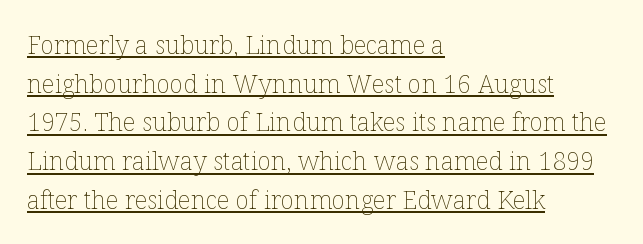
Every stem runs plumb, perpendicular to the baseline. The passage shown is not bold in any degree. Decoration check: the copy is underlined. Spacing between characters is what you'd get straight out of the box. Interline gaps are of average width in this sample.
